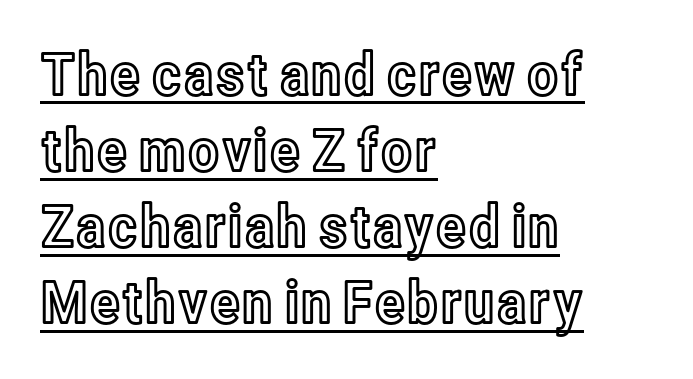
The image shows 59 px condensed type, upright; set left-aligned, normal line spacing (1.29x), normal letter spacing, underlined; a medium x-height.
